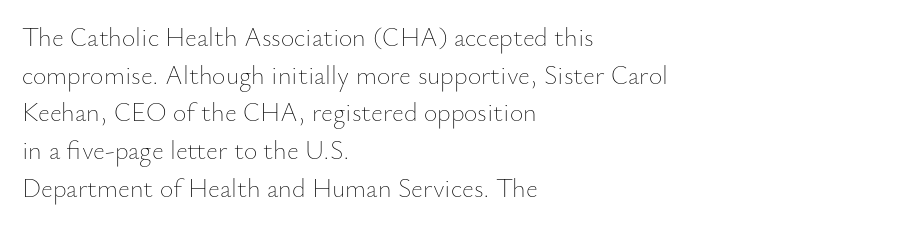
Q: Is the text bold? A: No.
Q: Is the text italic (slanted)? A: No, it is upright.
Q: Is the text underlined? A: No.
Q: How is the paragraph aligned? A: Left-aligned.
Q: Is the spacing between letters normal or unusually wide? A: Normal.
Q: Is the spacing between lines tight, normal or loose? A: Normal.
